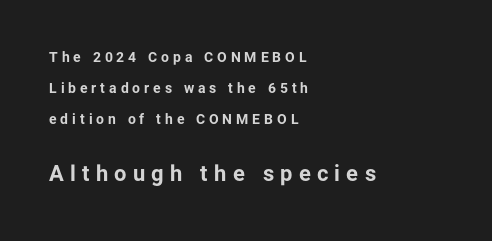
{"italic": "no", "bold": "yes", "underline": "no", "align": "left", "line_spacing": "loose", "line_spacing_ratio": 2.23, "letter_spacing": "wide", "letter_spacing_em": 0.28, "larger_block": "second", "size_ratio": 1.57, "glyph_px": 22}
